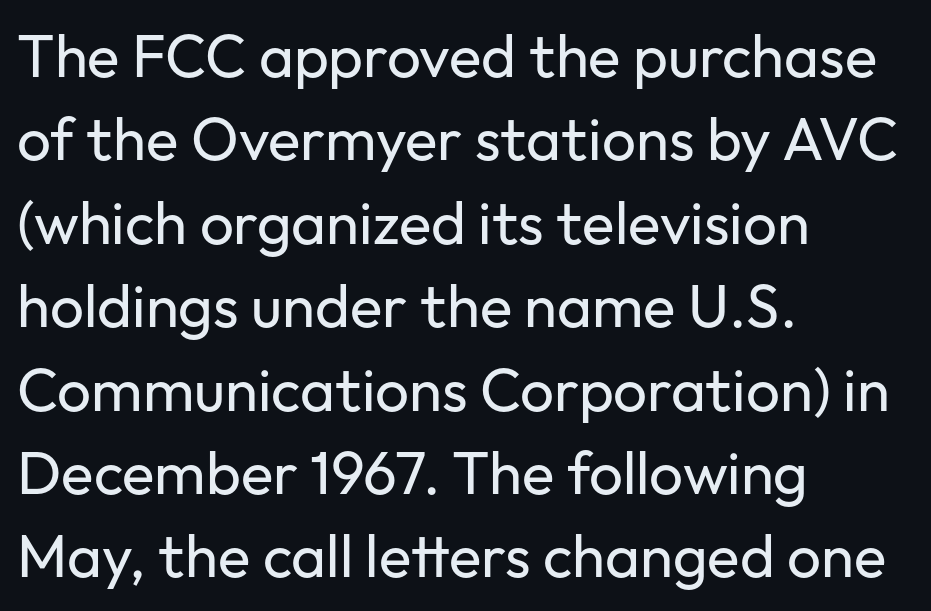
Q: Is the text bold? A: No.
Q: Is the text italic (slanted)? A: No, it is upright.
Q: Is the typeface a serif or a sans-serif typeface? A: Sans-serif.
Q: Is the text underlined? A: No.
Q: How is the paragraph aligned? A: Left-aligned.
Q: Is the spacing between letters normal or unusually wide? A: Normal.
Q: Is the spacing between lines tight, normal or loose? A: Normal.
Q: Width (condensed, normal, or wide)? A: Normal.
Q: Stroke contrast? A: Low.
Q: x-height? A: Medium.
Q: Monospaced? A: No.
